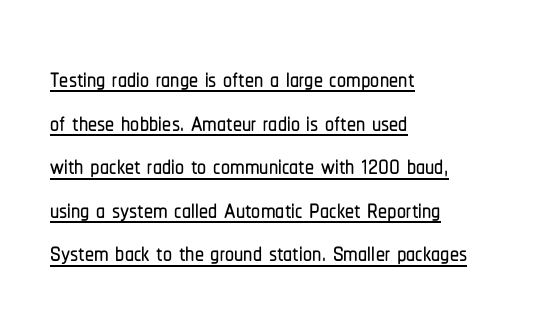
Classification — sans serif. Every word sits above its own underline. What stands out about the letter spacing? Nothing — it is the standard amount. Caption: multi-line text, flush left, ragged right. The passage shown is typed in a proportional face where columns would drift.
